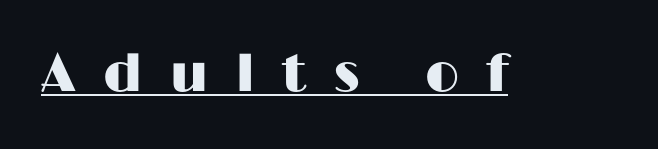
Q: Is the text italic (slanted)? A: No, it is upright.
Q: Is the typeface a serif or a sans-serif typeface? A: Sans-serif.
Q: Is the text underlined? A: Yes.
Q: Is the spacing between letters normal or unusually wide? A: Unusually wide.
Q: Width (condensed, normal, or wide)? A: Wide.
Q: Stroke contrast? A: High.
Q: x-height? A: Medium.
Q: Monospaced? A: No.
